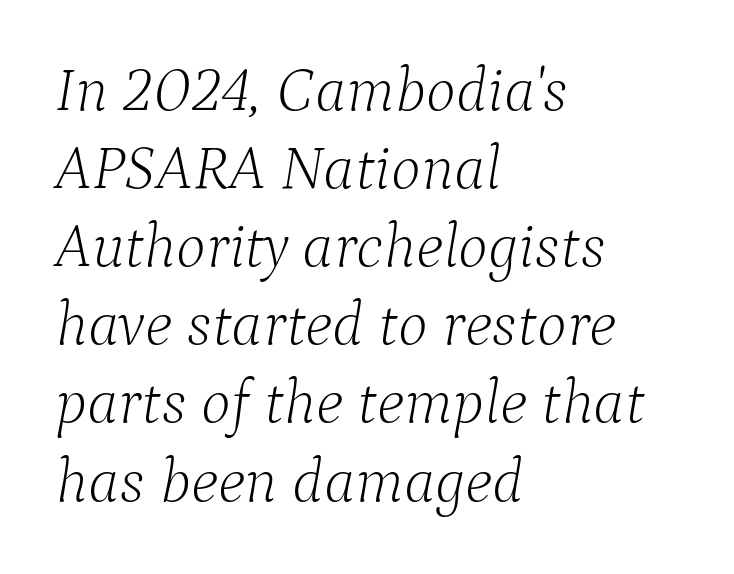
Glyph-to-glyph distance matches everyday printed text. Spacing verdict: proportional, widths tailored to each character. The rendering anchors every line to the left-hand side. It's the slanting kind of type.
